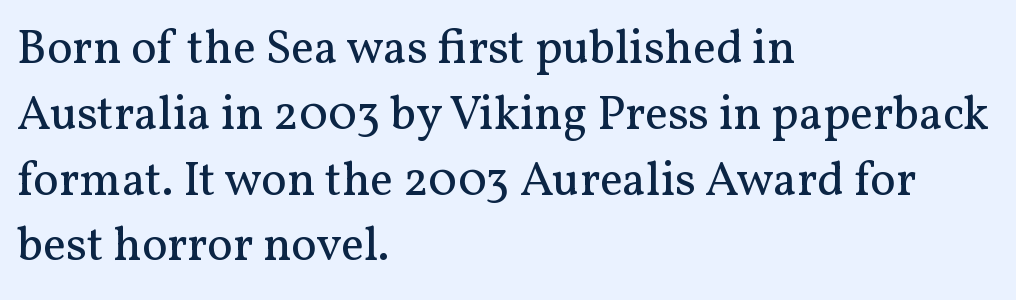
Q: Is the text bold? A: No.
Q: Is the text italic (slanted)? A: No, it is upright.
Q: Is the typeface a serif or a sans-serif typeface? A: Serif.
Q: Is the text underlined? A: No.
Q: How is the paragraph aligned? A: Left-aligned.
Q: Is the spacing between letters normal or unusually wide? A: Normal.
Q: Is the spacing between lines tight, normal or loose? A: Normal.
Q: Width (condensed, normal, or wide)? A: Normal.
Q: Stroke contrast? A: Medium.
Q: x-height? A: Medium.
Q: Monospaced? A: No.
